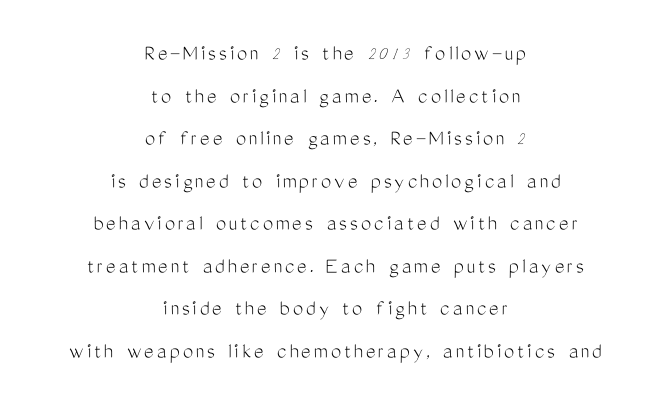
Q: Is the text bold? A: No.
Q: Is the text italic (slanted)? A: No, it is upright.
Q: Is the text underlined? A: No.
Q: How is the paragraph aligned? A: Centered.
